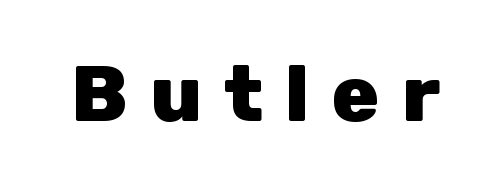
The image shows 79 px heavy sans-serif type, upright; set unusually wide letter spacing (+0.28 em), not underlined; low stroke contrast and a medium x-height.
